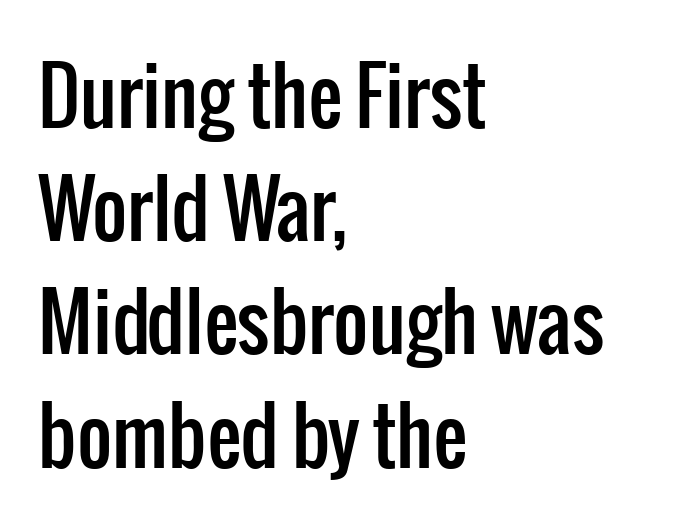
The image shows 76 px condensed sans-serif type, upright; set left-aligned, normal line spacing (1.49x), normal letter spacing, not underlined; low stroke contrast and a medium x-height.
